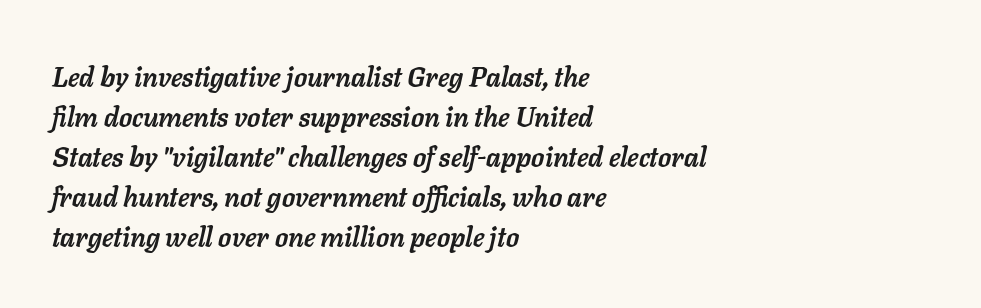
Weight: bold. The paragraph shown leans on its left margin. Quick note: underline off. A typesetter would mark this as italic. The letters sit at their default tracking, neither squeezed nor spread. This sample keeps an unexceptional amount of space between lines.
